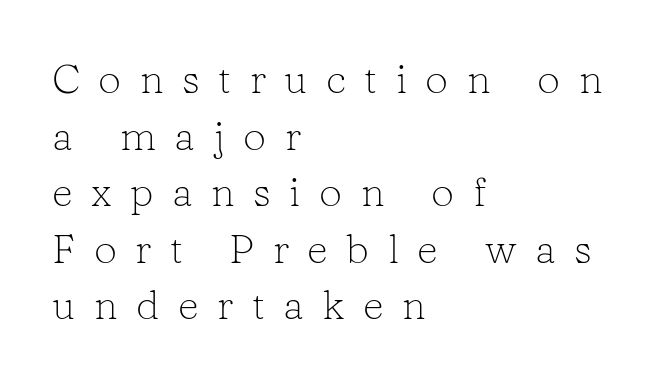
Letters have the restrained weight of plain body copy at most. Substantial extra tracking has been applied to these lines. Any mark beneath the type? The region is blank. This sample uses an upright cut, with every glyph sitting square on the baseline. Type style note: has serifs. Each letter keeps its own natural width here, so spacing adapts to shape.
